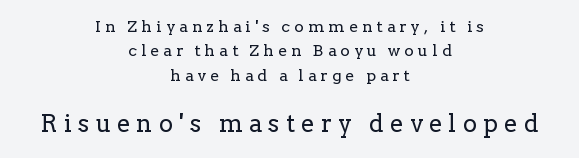
{"italic": "no", "bold": "no", "underline": "no", "align": "center", "line_spacing": "normal", "line_spacing_ratio": 1.53, "letter_spacing": "wide", "letter_spacing_em": 0.27, "larger_block": "second", "size_ratio": 1.5, "glyph_px": 24}
